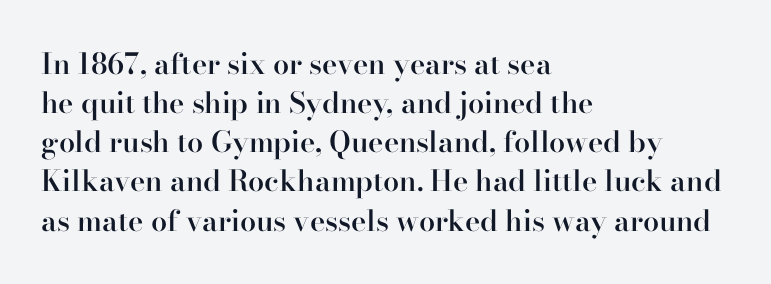
Q: Is the text bold? A: Semi-bold.
Q: Is the text italic (slanted)? A: No, it is upright.
Q: Is the typeface a serif or a sans-serif typeface? A: Serif.
Q: Is the text underlined? A: No.
Q: How is the paragraph aligned? A: Left-aligned.
Q: Is the spacing between letters normal or unusually wide? A: Normal.
Q: Is the spacing between lines tight, normal or loose? A: Normal.
Q: Width (condensed, normal, or wide)? A: Normal.
Q: Stroke contrast? A: High.
Q: x-height? A: Small.
Q: Monospaced? A: No.
